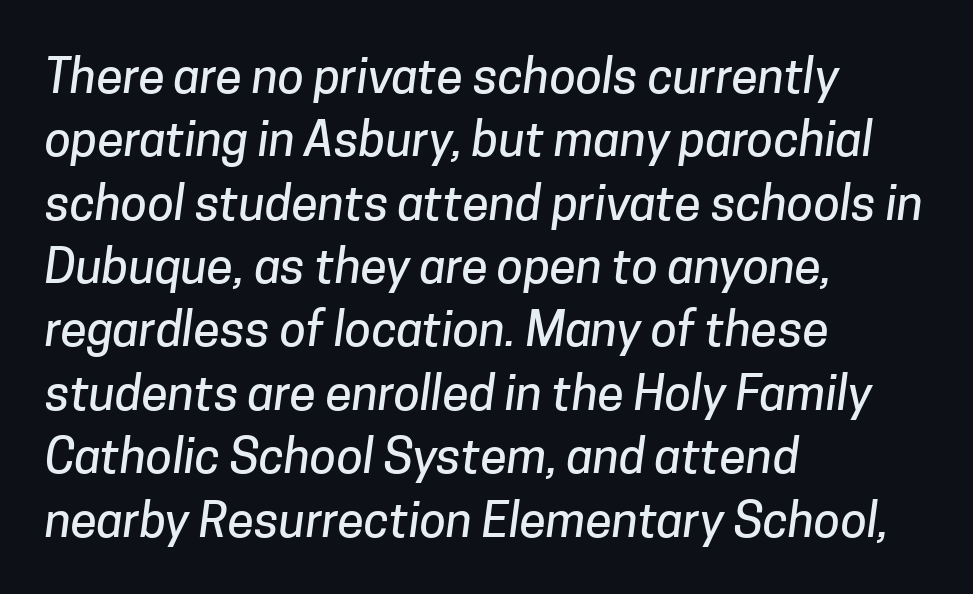
{"serif": "no", "width": "normal", "stroke_contrast": "low", "x_height": "medium", "monospaced": "no", "underline": "no", "align": "left", "line_spacing": "normal", "line_spacing_ratio": 1.32, "letter_spacing": "normal", "letter_spacing_em": 0.0, "glyph_px": 48}
